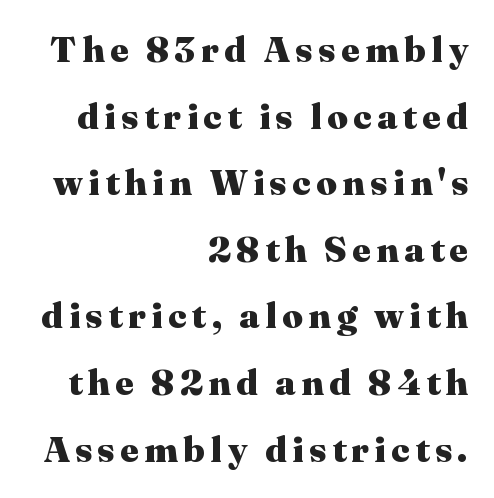
{"serif": "yes", "italic": "no", "bold": "yes", "weight": "heavy", "width": "normal", "stroke_contrast": "medium", "x_height": "medium", "monospaced": "no", "underline": "no", "align": "right", "line_spacing_ratio": 1.85, "glyph_px": 36}
